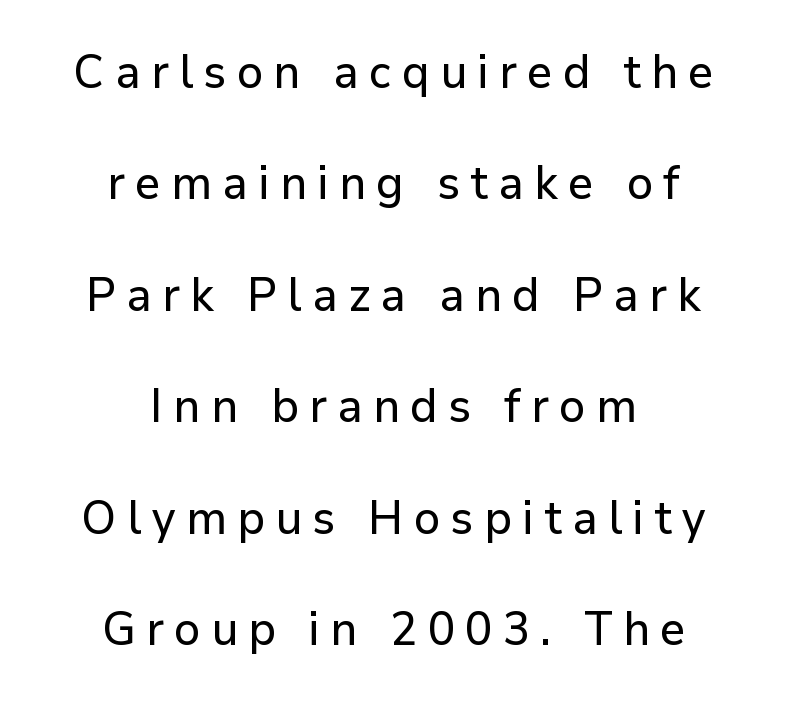
The image shows 47 px sans-serif type, upright; set centered, loose line spacing (2.37x), unusually wide letter spacing (+0.22 em), not underlined; low stroke contrast and a medium x-height.
